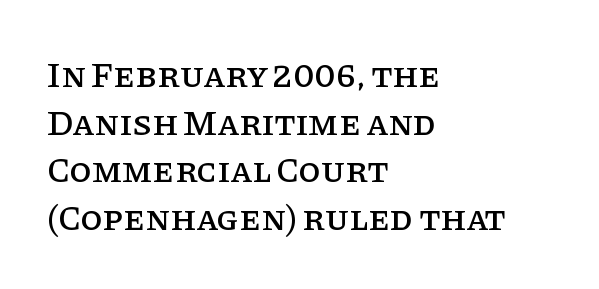
{"serif": "yes", "italic": "no", "width": "normal", "stroke_contrast": "low", "x_height": "large", "monospaced": "no", "underline": "no", "align": "left", "line_spacing": "normal", "line_spacing_ratio": 1.32, "letter_spacing": "normal", "letter_spacing_em": 0.0, "glyph_px": 36}
